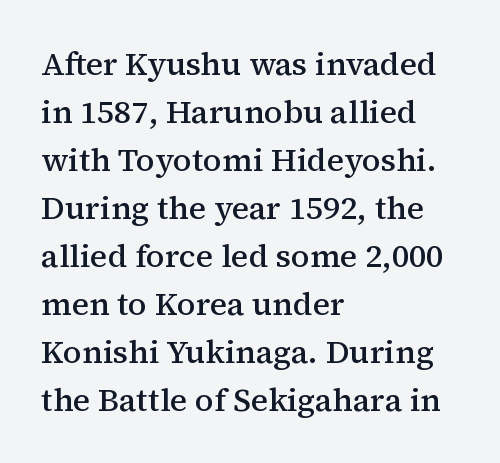
{"serif": "yes", "italic": "no", "bold": "semi", "weight": "semibold", "width": "normal", "stroke_contrast": "medium", "x_height": "medium", "monospaced": "no", "underline": "no", "align": "left", "line_spacing": "normal", "line_spacing_ratio": 1.5, "letter_spacing": "normal", "letter_spacing_em": 0.0, "glyph_px": 32}
